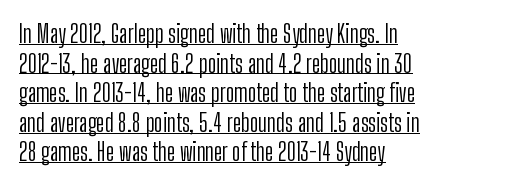
The rag falls on the right side of this text block. The face used here appears with an underline applied. The typesetting does not lean heavy: it is not bold. The letters stand straight up with perfectly vertical stems. Tracking here is standard; glyphs follow each other at the usual distance.
